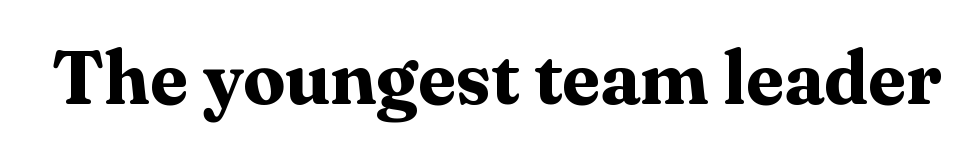
The gaps between neighbouring characters are ordinary and unremarkable. I'd call this a serif setting — the letters wear small feet. Looks like regular typesetting: each glyph gets only the width it needs. The space directly below the letters is spotless. Every letter is thick-stroked: bold, no question.
